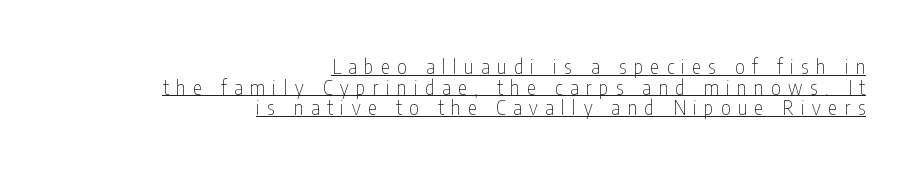
{"italic": "no", "bold": "no", "underline": "yes", "align": "right", "line_spacing": "tight", "line_spacing_ratio": 1.03, "letter_spacing": "wide", "letter_spacing_em": 0.38, "glyph_px": 20}
